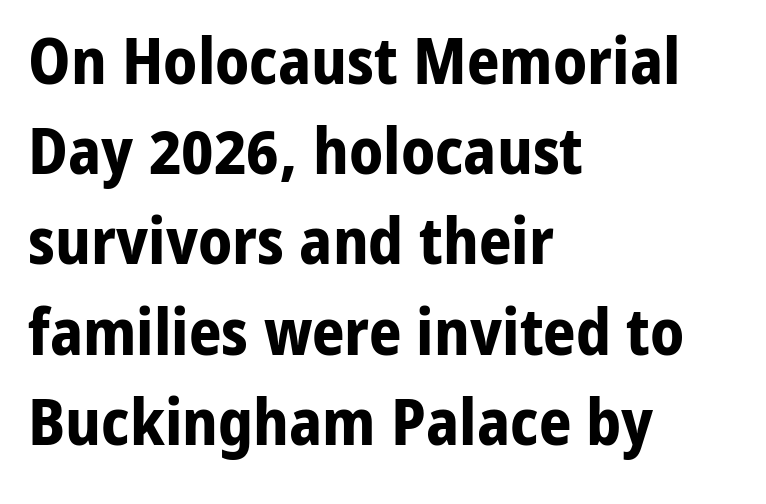
The image shows 64 px bold sans-serif type, upright; set left-aligned, normal line spacing (1.41x), normal letter spacing, not underlined; low stroke contrast and a medium x-height.
